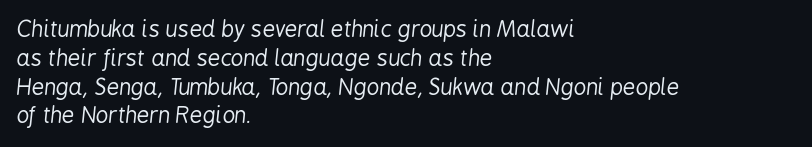
Q: Is the text bold? A: No.
Q: Is the text italic (slanted)? A: Yes, it leans right by about 6 degrees.
Q: Is the text underlined? A: No.
Q: How is the paragraph aligned? A: Left-aligned.
Q: Is the spacing between letters normal or unusually wide? A: Normal.
Q: Is the spacing between lines tight, normal or loose? A: Normal.
